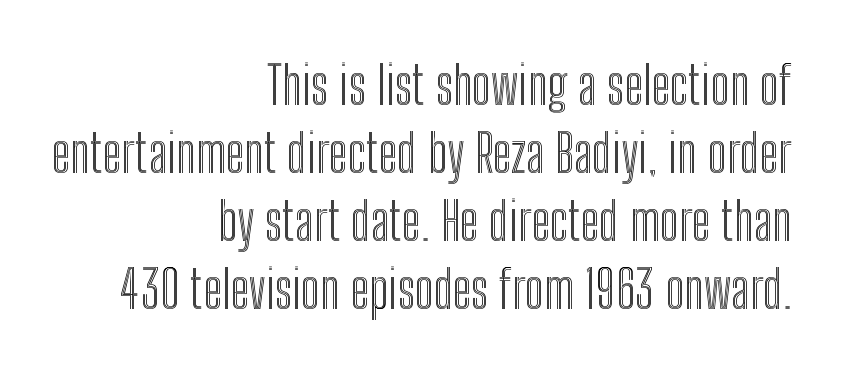
Where is the straight margin? On the right. Proportional: the letters do not fall into vertical columns. Horizontal bands of white between lines are of average thickness. In terms of posture, this sample is upright.
